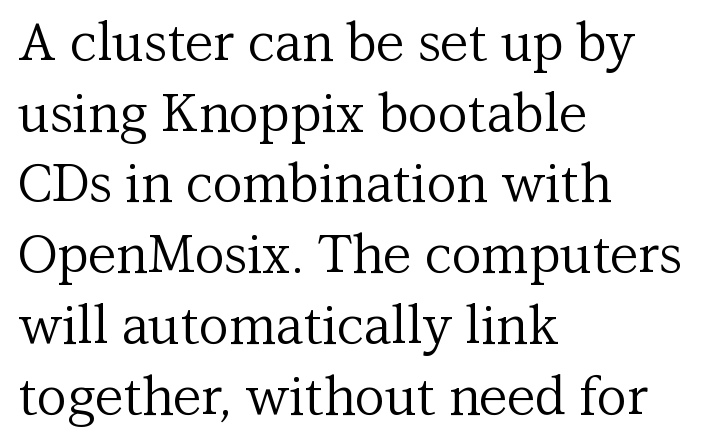
Nothing unusual about the tracking: characters are spaced as the font intends. Letters have the restrained weight of plain body copy at most. If you drew a line through each stem, it would be perfectly vertical. You could not count columns in this text — the font is proportionally spaced.
